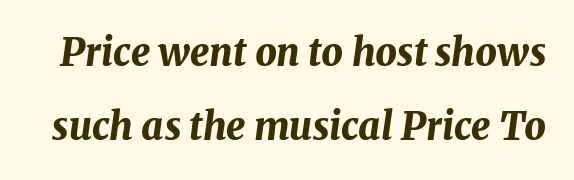
The glyphs are unaccompanied by any horizontal stroke below them. The letterforms sit shoulder to shoulder at normal distance. These lines are rendered in a variable-pitch font. The glyphs have the mass of a bold cut. Characters are canted at an angle relative to the baseline's perpendicular.
